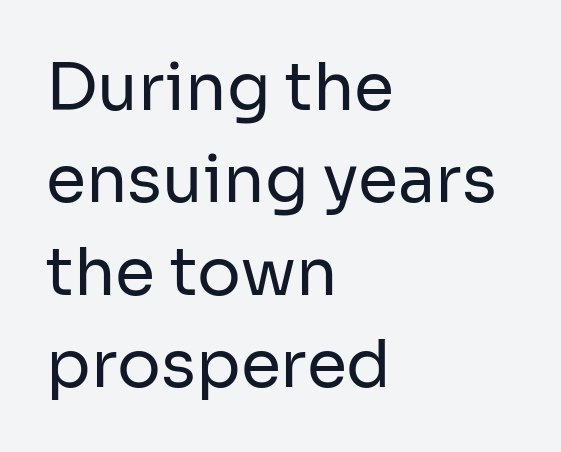
The image shows 65 px regular-weight sans-serif type, upright; set left-aligned, normal line spacing (1.42x), normal letter spacing, not underlined; low stroke contrast and a medium x-height.
